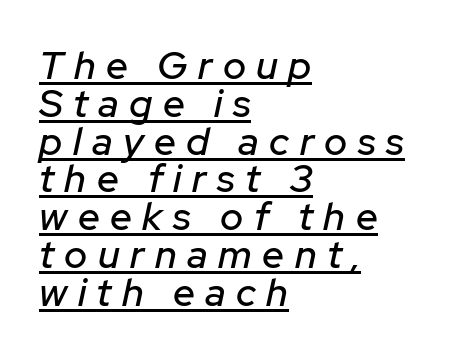
Short and long lines alike share a common starting point at left. Is this a fixed-width face? No — the glyphs have proportional, varying widths. There's an unmistakable incline to the writing here. The face used here appears with an underline applied. Cramped leading. Caption: expanded tracking, letters set apart.
